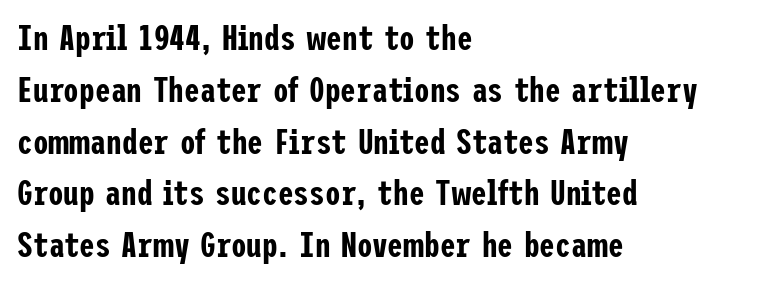
Nope, no serifs anywhere on these letters. The lettering stays uniformly vertical, giving the passage a roman look. The words here are not underlined. The block of text has a typical density, with ordinary space between rows.
